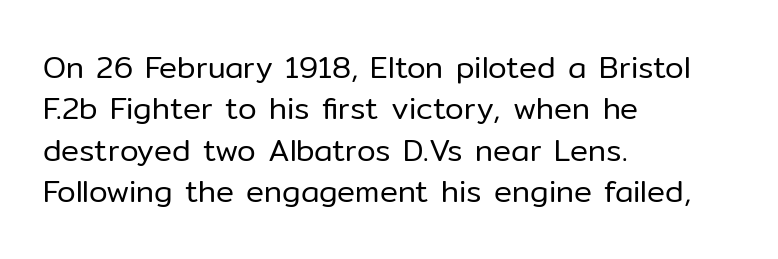
{"serif": "no", "italic": "no", "bold": "no", "weight": "regular", "width": "normal", "stroke_contrast": "low", "x_height": "medium", "monospaced": "no", "underline": "no", "align": "left", "line_spacing": "normal", "line_spacing_ratio": 1.38, "letter_spacing": "normal", "letter_spacing_em": 0.0, "glyph_px": 30}
